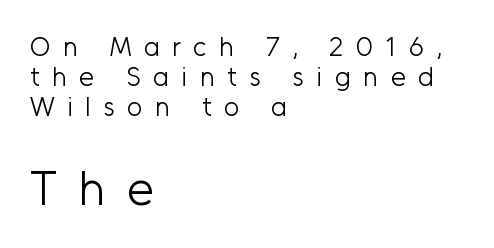
The designer went with a sans here, leaving each stem footless. The area under the type is left untouched. Character size in the trailing block exceeds that of the leading block. Stroke mass is kept to a normal reading level or below. If you drew a ruler down the left edge, every line would touch it.
